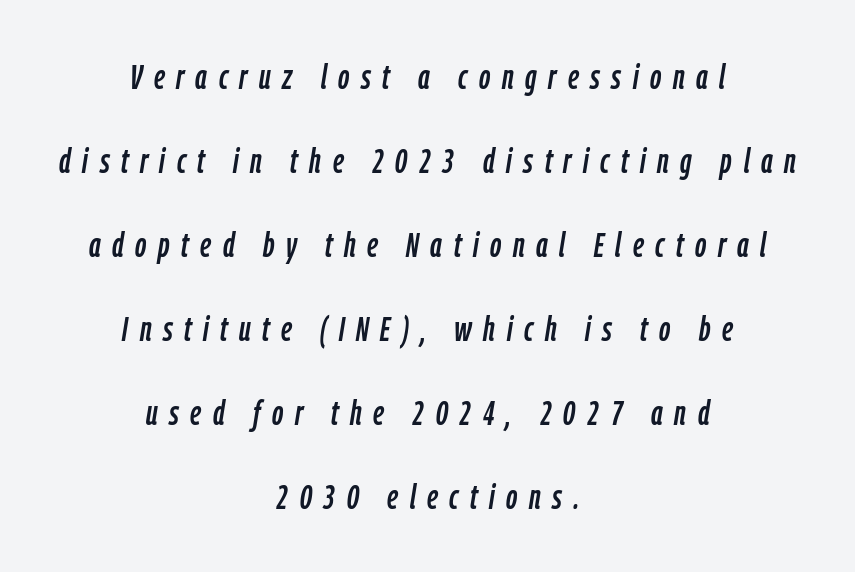
The image shows 35 px condensed type, italic (leaning right); set centered, loose line spacing (2.4x), unusually wide letter spacing (+0.33 em), not underlined; low stroke contrast and a medium x-height.
